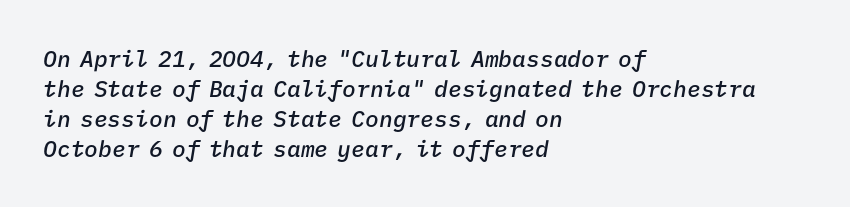
The image shows 23 px text type, italic (leaning right); set left-aligned, normal line spacing (1.3x), normal letter spacing, not underlined.
